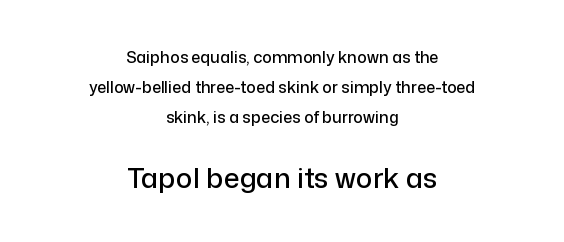
Glyph-to-glyph distance matches everyday printed text. Two sizes are in play, and the larger belongs to the second block. You could not count columns in this text — the font is proportionally spaced. Rule under the text: the space is simply empty. The font's upright variant was chosen for this text. Classification — sans serif.
